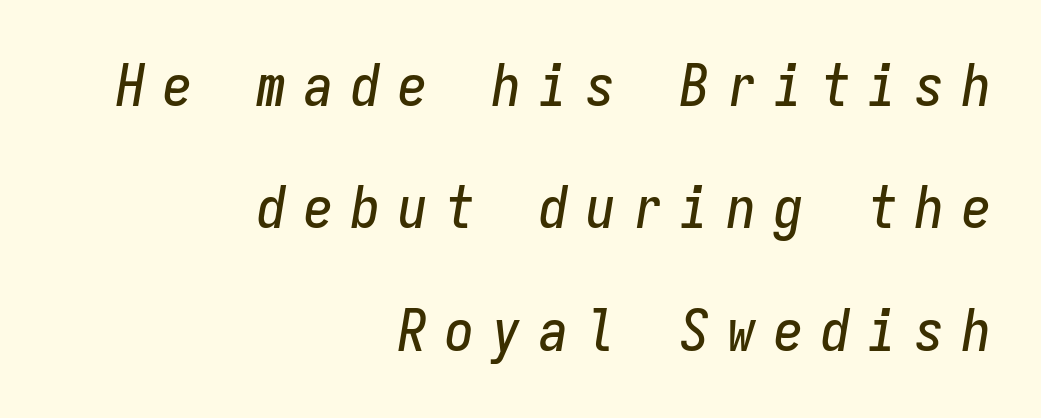
Q: Is the text italic (slanted)? A: Yes, it leans right by about 9 degrees.
Q: Is the text underlined? A: No.
Q: How is the paragraph aligned? A: Right-aligned.
Q: Is the spacing between letters normal or unusually wide? A: Unusually wide.
Q: Is the spacing between lines tight, normal or loose? A: Loose.
Q: Width (condensed, normal, or wide)? A: Condensed.
Q: Stroke contrast? A: Low.
Q: x-height? A: Medium.
Q: Monospaced? A: Yes.
